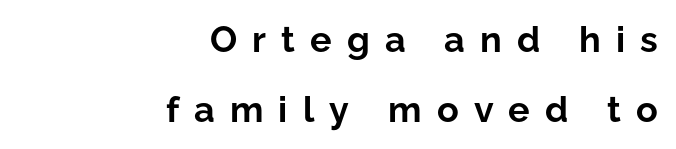
{"serif": "no", "italic": "no", "bold": "yes", "weight": "bold", "width": "normal", "stroke_contrast": "low", "x_height": "medium", "monospaced": "no", "underline": "no", "align": "right", "line_spacing": "loose", "line_spacing_ratio": 1.94, "letter_spacing": "wide", "letter_spacing_em": 0.42, "glyph_px": 36}
